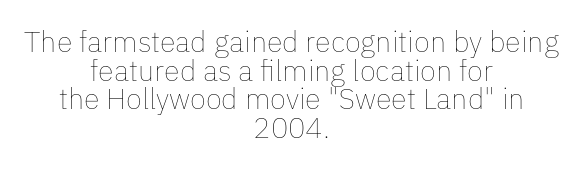
Do the characters align in a grid? No, the font is proportional. Tightly led — the rows are bunched. Descenders hang freely into open space. On a weight scale, this lands at 450 or below.
